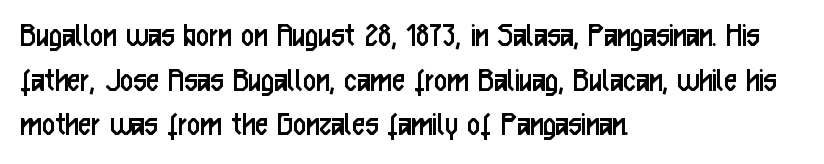
The zone under the glyphs is completely vacant. The face used here is proportionally spaced, like ordinary book or web type. The designer went with a sans here, leaving each stem footless. Ordinary non-slanted type is in use.
